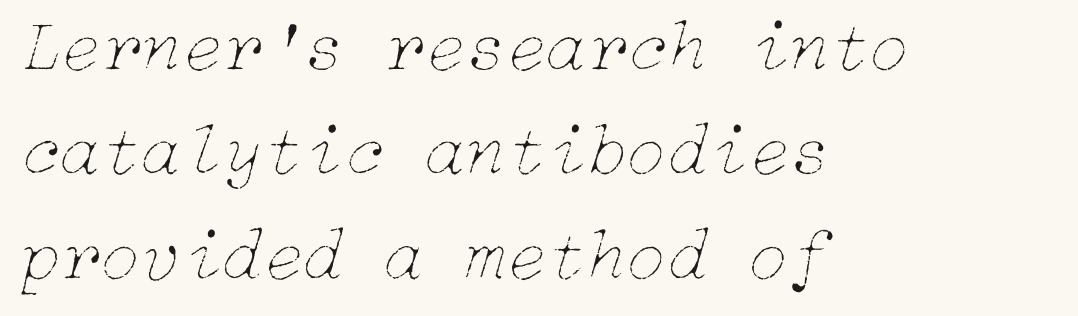
The image shows 74 px thin type, italic (leaning right); set left-aligned, normal line spacing (1.41x), normal letter spacing, not underlined; low stroke contrast and a medium x-height.
